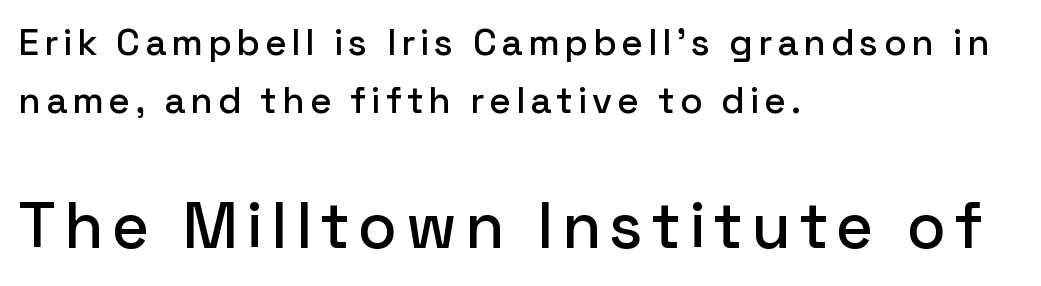
{"serif": "no", "italic": "no", "width": "normal", "stroke_contrast": "low", "x_height": "medium", "monospaced": "no", "underline": "no", "align": "left", "line_spacing": "normal", "line_spacing_ratio": 1.57, "larger_block": "second", "size_ratio": 1.73, "glyph_px": 64}
